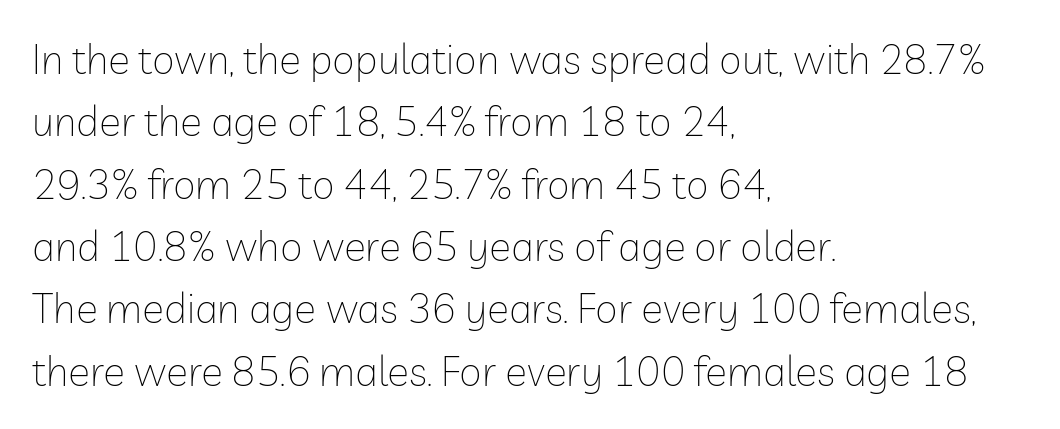
The image shows 41 px thin sans-serif type, upright; set left-aligned, normal line spacing (1.52x), normal letter spacing, not underlined; low stroke contrast and a medium x-height.
